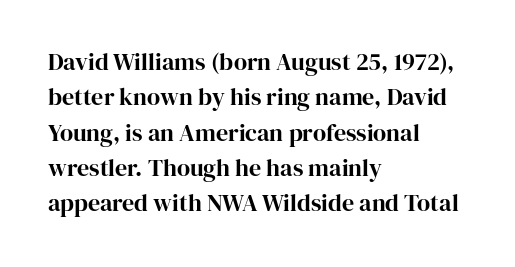
Q: Is the text italic (slanted)? A: No, it is upright.
Q: Is the text underlined? A: No.
Q: How is the paragraph aligned? A: Left-aligned.
Q: Is the spacing between letters normal or unusually wide? A: Normal.
Q: Is the spacing between lines tight, normal or loose? A: Normal.
